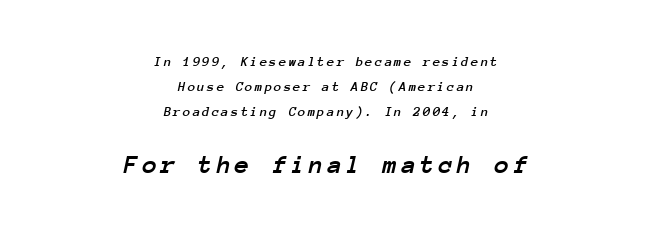
The image shows 27 px text type, italic (leaning right); set centered, line spacing 1.78x, not underlined; the second (bottom) block is 1.93x larger.
